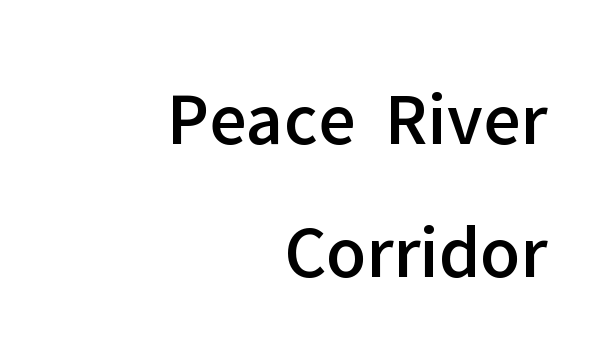
{"serif": "no", "italic": "no", "width": "normal", "stroke_contrast": "low", "x_height": "medium", "monospaced": "no", "underline": "no", "align": "right", "line_spacing_ratio": 1.75, "letter_spacing": "normal", "letter_spacing_em": 0.0, "glyph_px": 76}
